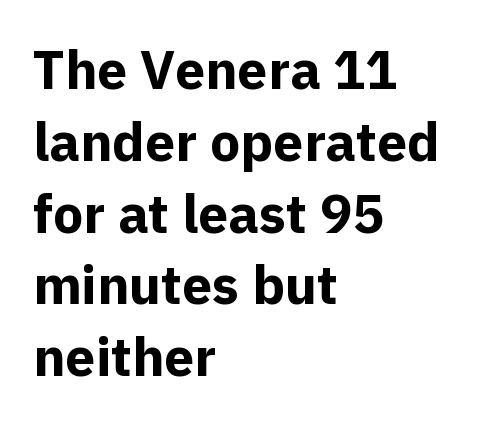
The paragraph shown leans on its left margin. This sample uses a sans-serif face. Tall strokes in this sample are plumb rather than angled. What stands out about the letter spacing? Nothing — it is the standard amount. Pretty heavy lettering here — definitely bold.
